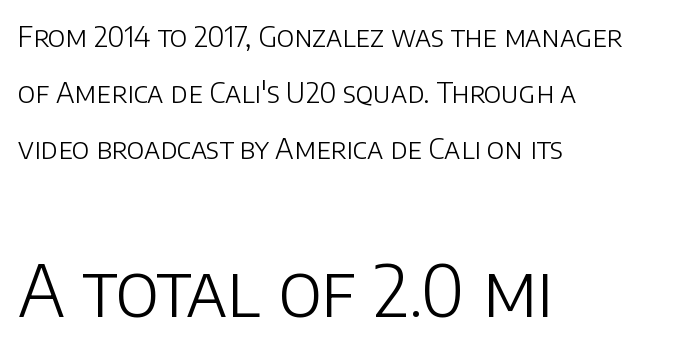
The image shows 71 px light sans-serif type, upright; set left-aligned, loose line spacing (2.0x), normal letter spacing, not underlined; the second (bottom) block is 2.54x larger; low stroke contrast and a large x-height.
